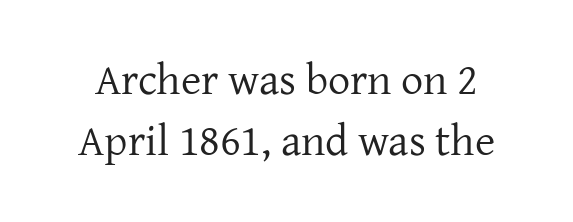
Q: Is the text bold? A: No.
Q: Is the text italic (slanted)? A: No, it is upright.
Q: Is the typeface a serif or a sans-serif typeface? A: Serif.
Q: Is the text underlined? A: No.
Q: Is the spacing between letters normal or unusually wide? A: Normal.
Q: Is the spacing between lines tight, normal or loose? A: Normal.
Q: Width (condensed, normal, or wide)? A: Normal.
Q: Stroke contrast? A: Low.
Q: x-height? A: Medium.
Q: Monospaced? A: No.
